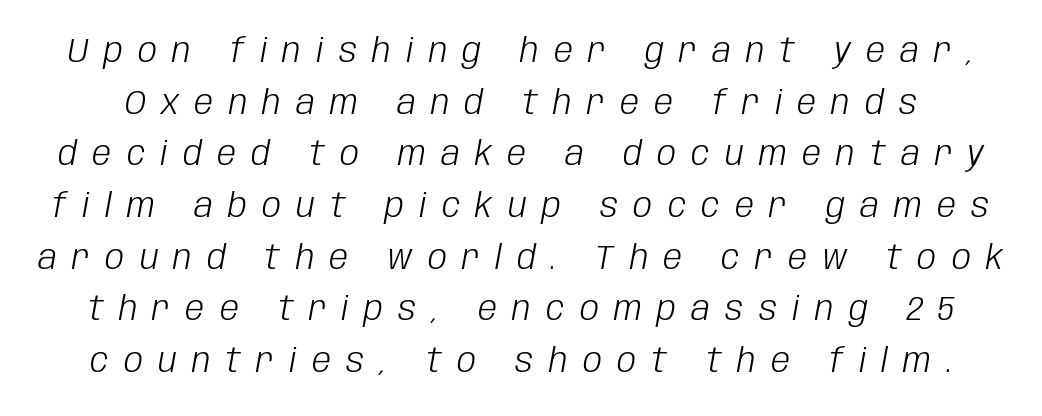
{"italic": "yes", "lean": "right", "slant_degrees": 10, "bold": "no", "weight": "light", "width": "condensed", "stroke_contrast": "low", "x_height": "large", "monospaced": "no", "underline": "no", "line_spacing": "normal", "line_spacing_ratio": 1.52, "letter_spacing": "wide", "letter_spacing_em": 0.45, "glyph_px": 34}
